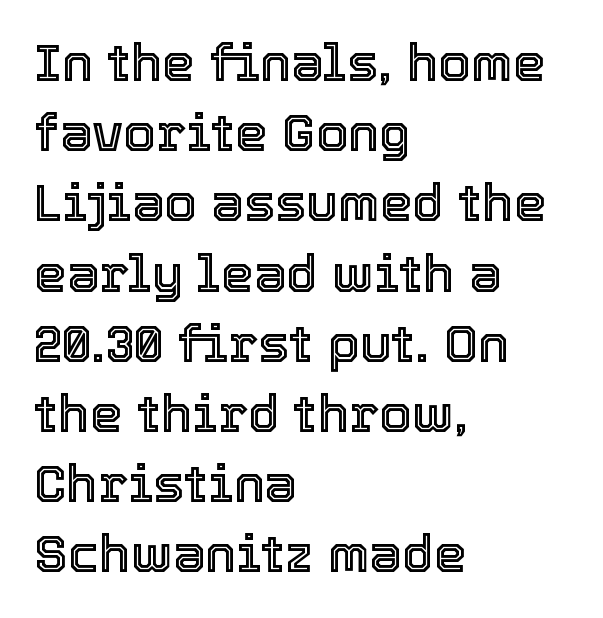
Q: Is the text italic (slanted)? A: No, it is upright.
Q: Is the text underlined? A: No.
Q: How is the paragraph aligned? A: Left-aligned.
Q: Is the spacing between letters normal or unusually wide? A: Normal.
Q: Is the spacing between lines tight, normal or loose? A: Normal.
Q: Width (condensed, normal, or wide)? A: Normal.
Q: x-height? A: Medium.
Q: Monospaced? A: No.
